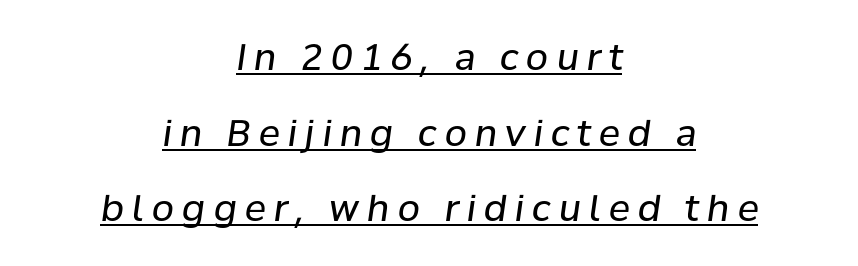
The glyphs are accompanied by a horizontal stroke just below them. The typography opts for an oblique posture over an upright one. The paragraph shown floats in the horizontal middle. The tracking reads as deliberately expanded to a designer's eye.
